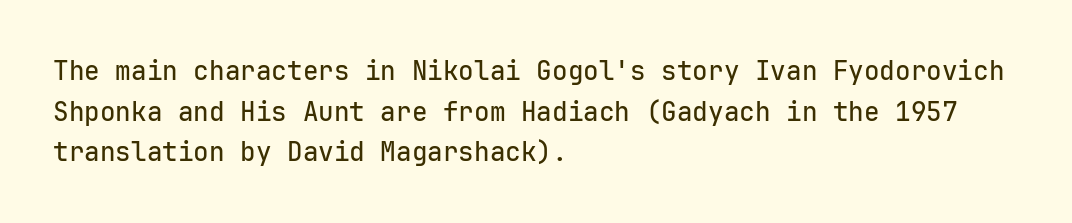
Q: Is the text italic (slanted)? A: No, it is upright.
Q: Is the text underlined? A: No.
Q: How is the paragraph aligned? A: Left-aligned.
Q: Is the spacing between letters normal or unusually wide? A: Normal.
Q: Is the spacing between lines tight, normal or loose? A: Normal.
